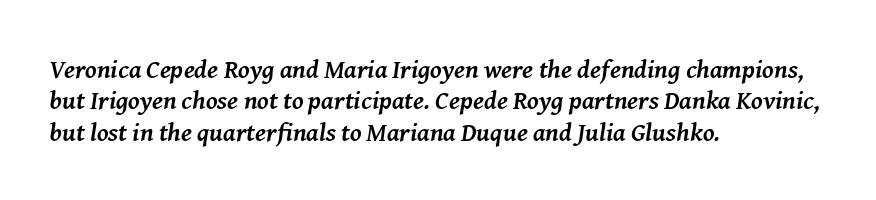
{"italic": "yes", "lean": "right", "slant_degrees": 8, "bold": "yes", "underline": "no", "align": "left", "line_spacing_ratio": 1.21, "letter_spacing": "normal", "letter_spacing_em": 0.0, "glyph_px": 26}
